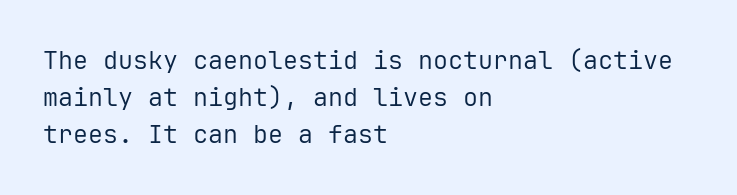
Q: Is the text bold? A: No.
Q: Is the text italic (slanted)? A: No, it is upright.
Q: Is the text underlined? A: No.
Q: How is the paragraph aligned? A: Left-aligned.
Q: Is the spacing between letters normal or unusually wide? A: Normal.
Q: Is the spacing between lines tight, normal or loose? A: Normal.
